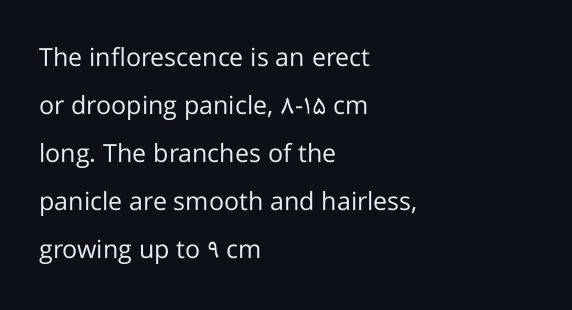
All the whitespace from short lines collects on the right. Descenders are the only things crossing below the line. Compared with typical paragraphs, the rows here are farther apart. This is roman type, the default non-slanted kind. The font sits on the lighter half of the weight spectrum, regular included. Each word holds together tightly as a unit, with standard inter-letter gaps.
